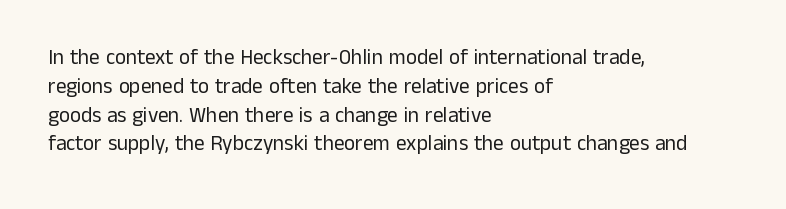
Each new line begins a customary step beneath the previous one. Stems here are at most as thick as an everyday book face. Words appear dense and cohesive because spacing is normal. Descenders hang freely into open space. The axis of the letterforms is exactly vertical.
